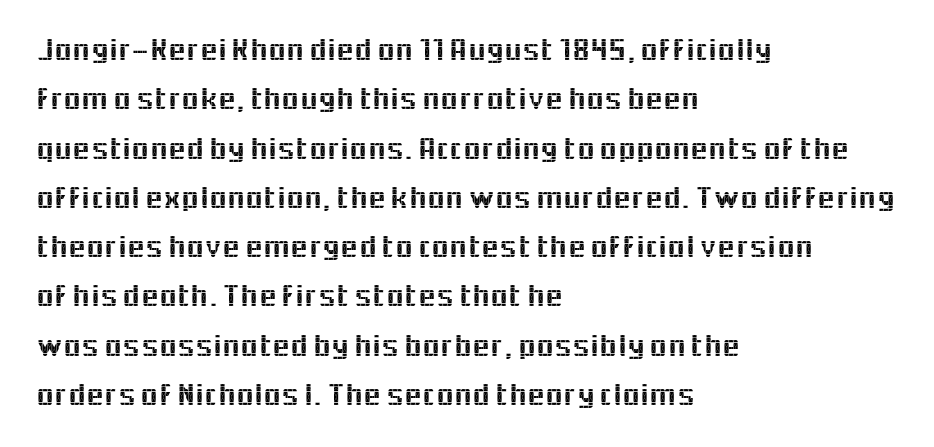
Q: Is the text italic (slanted)? A: No, it is upright.
Q: Is the typeface a serif or a sans-serif typeface? A: Sans-serif.
Q: Is the text underlined? A: No.
Q: How is the paragraph aligned? A: Left-aligned.
Q: Is the spacing between letters normal or unusually wide? A: Normal.
Q: Is the spacing between lines tight, normal or loose? A: Normal.
Q: Width (condensed, normal, or wide)? A: Normal.
Q: x-height? A: Medium.
Q: Monospaced? A: No.
